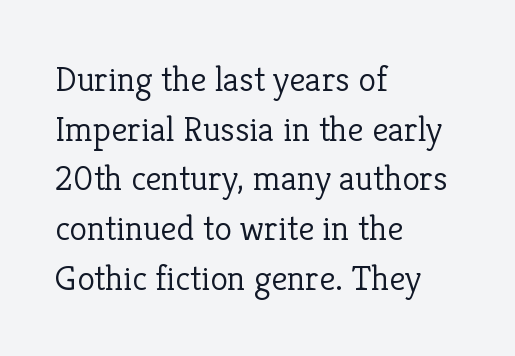
Looks like regular typesetting: each glyph gets only the width it needs. Leftover space on each line is placed entirely after the last word. The specimen reads as upright at a glance. Standard letterfit; no display-style spreading of the glyphs. The space directly below the letters is spotless. Font category for this specimen: serif.
